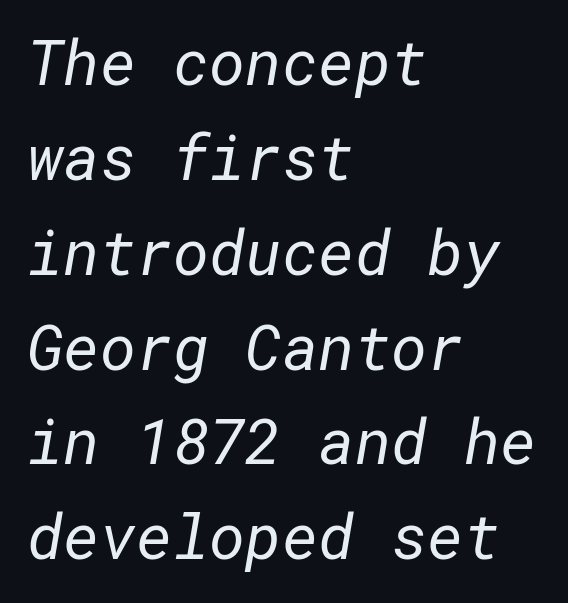
The image shows 62 px regular-weight sans-serif type; set left-aligned, normal line spacing (1.53x), normal letter spacing, not underlined; low stroke contrast and a medium x-height.
